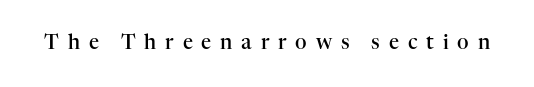
The image shows 20 px text type, upright; set unusually wide letter spacing (+0.44 em), not underlined.
